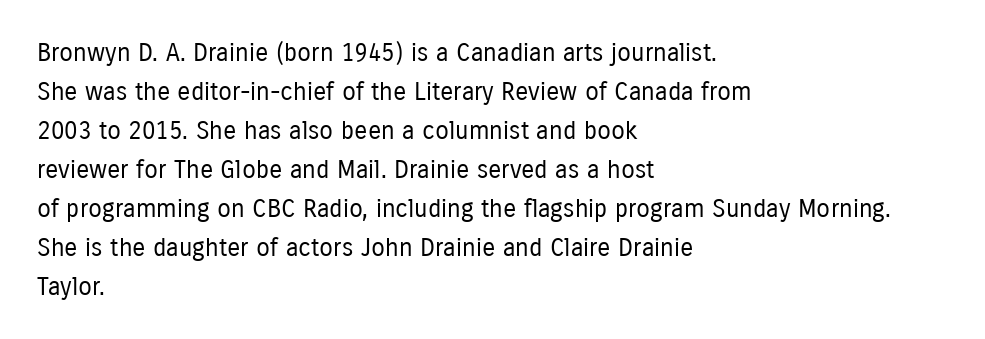
The space between consecutive lines is moderate. In terms of letterspacing, this is plain default setting. This rendering features lettering with no underline. Is the stroke heavy? The answer is a plain regular-or-lighter.
